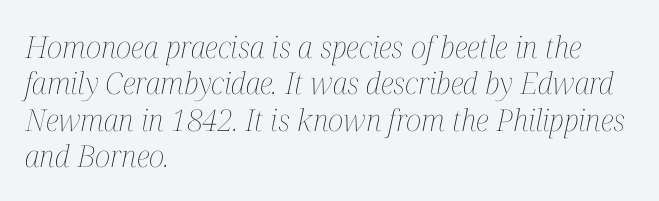
{"italic": "yes", "lean": "right", "slant_degrees": 12, "bold": "no", "weight": "thin", "width": "condensed", "stroke_contrast": "medium", "x_height": "medium", "monospaced": "no", "underline": "no", "align": "left", "line_spacing_ratio": 1.21, "letter_spacing": "normal", "letter_spacing_em": 0.0, "glyph_px": 30}
